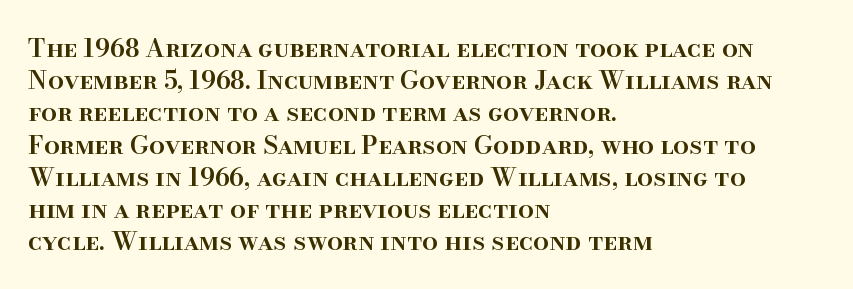
Q: Is the text bold? A: Semi-bold.
Q: Is the text italic (slanted)? A: No, it is upright.
Q: Is the text underlined? A: No.
Q: How is the paragraph aligned? A: Left-aligned.
Q: Is the spacing between letters normal or unusually wide? A: Normal.
Q: Is the spacing between lines tight, normal or loose? A: Normal.
